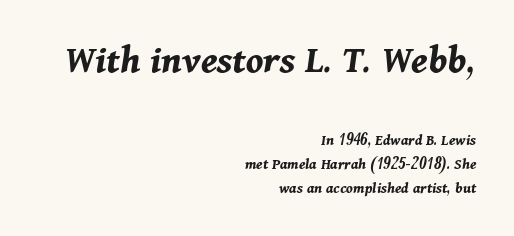
The image shows 41 px bold type, italic (leaning right); set right-aligned, normal line spacing (1.48x), normal letter spacing, not underlined; the first (top) block is 2.56x larger; medium stroke contrast and a medium x-height.
